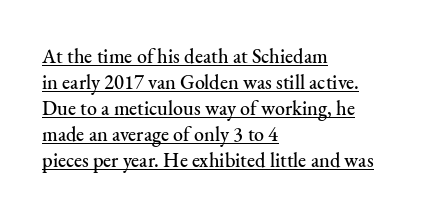
The image shows 20 px text type, upright; set left-aligned, normal line spacing (1.3x), normal letter spacing, underlined.
